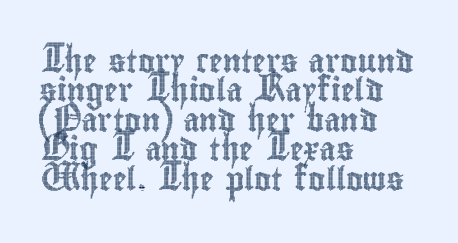
Q: Is the text italic (slanted)? A: No, it is upright.
Q: Is the text underlined? A: No.
Q: How is the paragraph aligned? A: Left-aligned.
Q: Is the spacing between letters normal or unusually wide? A: Normal.
Q: Is the spacing between lines tight, normal or loose? A: Normal.
